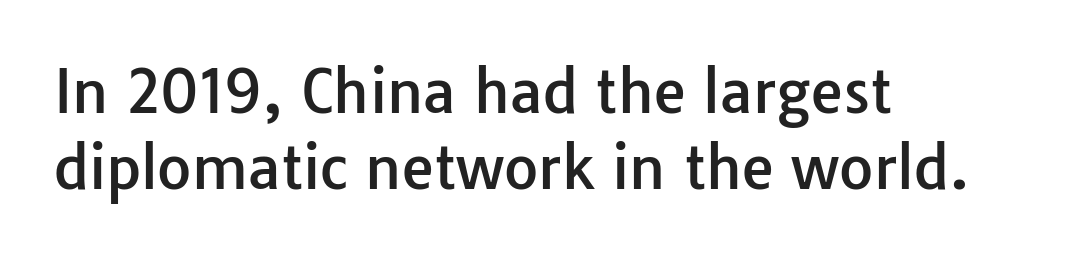
The image shows 59 px sans-serif type, upright; set left-aligned, normal line spacing (1.29x), normal letter spacing, not underlined; low stroke contrast and a medium x-height.
